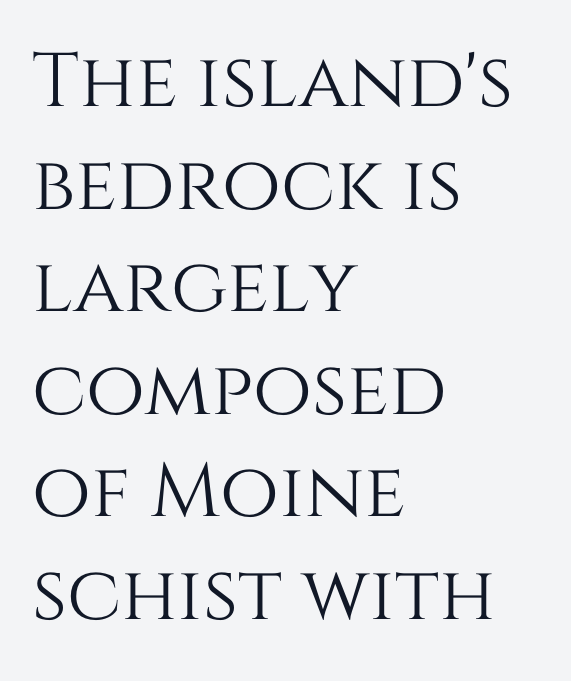
The leading is moderate, giving the passage an even texture. A typesetter would call this proportional, since set widths differ per character. Notice how the stems are strictly vertical — no italics here. The rendering keeps characters at their native spacing. The strip under each line holds only bare page. If you drew a ruler down the left edge, every line would touch it.
